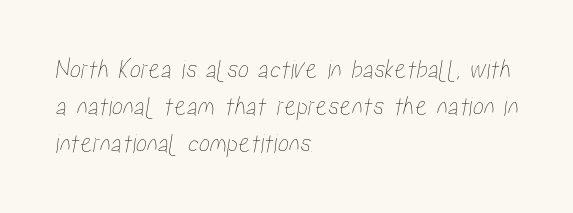
{"width": "condensed", "stroke_contrast": "low", "x_height": "medium", "monospaced": "no", "underline": "no", "align": "left", "line_spacing": "normal", "line_spacing_ratio": 1.32, "letter_spacing": "normal", "letter_spacing_em": 0.0, "glyph_px": 28}
